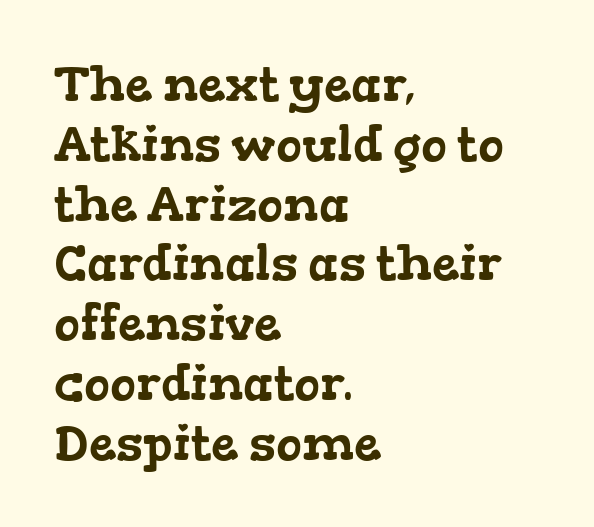
The image shows 49 px wide serif type; set left-aligned, line spacing 1.22x, normal letter spacing, not underlined; low stroke contrast and a medium x-height.
